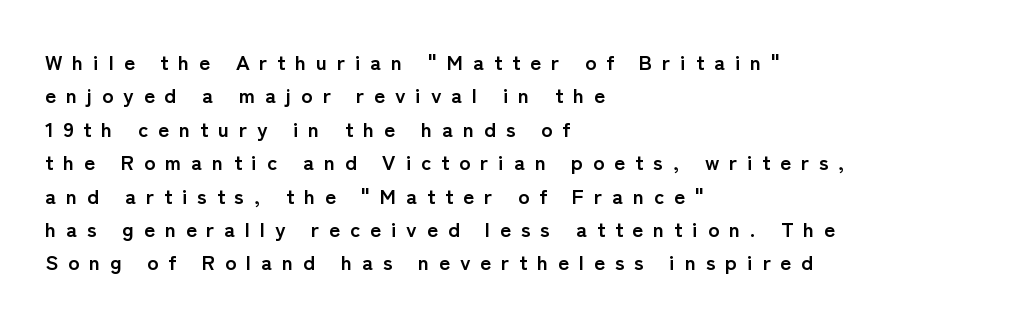
Q: Is the text bold? A: Yes.
Q: Is the text italic (slanted)? A: No, it is upright.
Q: Is the text underlined? A: No.
Q: How is the paragraph aligned? A: Left-aligned.
Q: Is the spacing between letters normal or unusually wide? A: Unusually wide.
Q: Is the spacing between lines tight, normal or loose? A: Normal.
